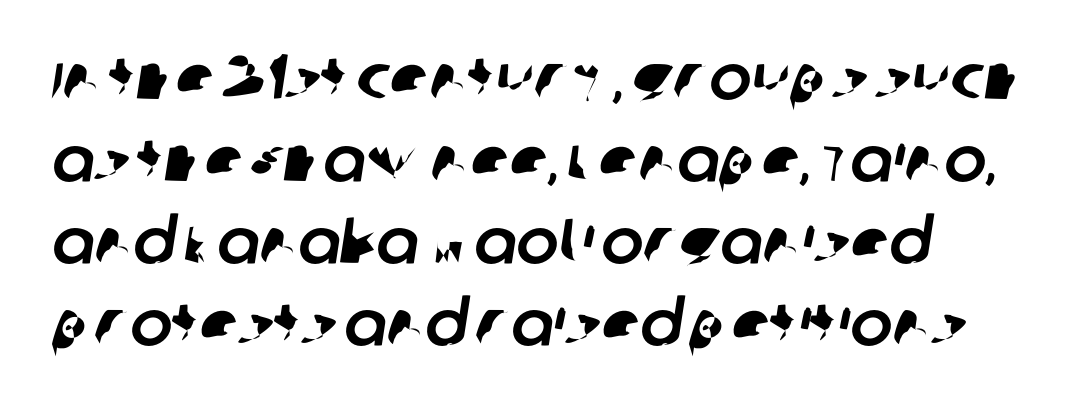
Q: Is the typeface a serif or a sans-serif typeface? A: Sans-serif.
Q: Is the text underlined? A: No.
Q: How is the paragraph aligned? A: Left-aligned.
Q: Is the spacing between letters normal or unusually wide? A: Normal.
Q: Is the spacing between lines tight, normal or loose? A: Normal.
Q: Width (condensed, normal, or wide)? A: Normal.
Q: Stroke contrast? A: Low.
Q: x-height? A: Large.
Q: Monospaced? A: No.
